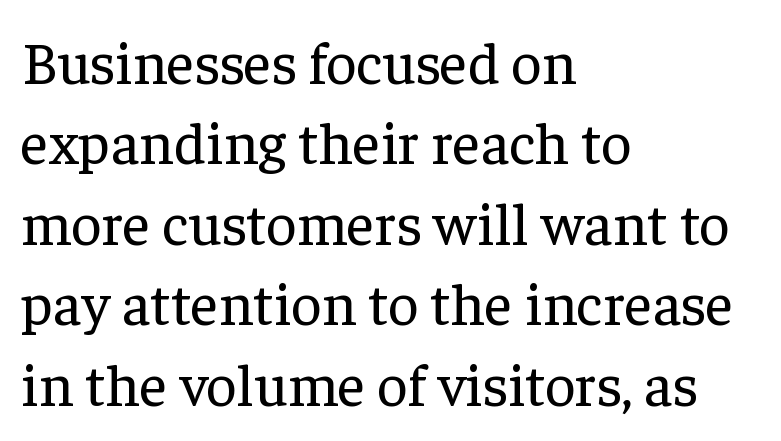
The image shows 60 px regular-weight serif type, upright; set left-aligned, normal line spacing (1.34x), normal letter spacing, not underlined; low stroke contrast and a medium x-height.
